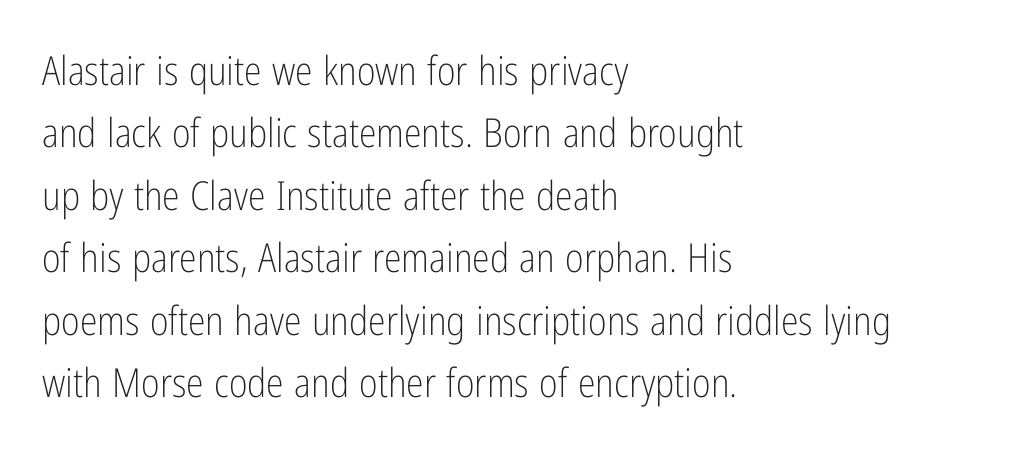
Q: Is the text bold? A: No.
Q: Is the text italic (slanted)? A: No, it is upright.
Q: Is the typeface a serif or a sans-serif typeface? A: Sans-serif.
Q: Is the text underlined? A: No.
Q: How is the paragraph aligned? A: Left-aligned.
Q: Is the spacing between letters normal or unusually wide? A: Normal.
Q: Is the spacing between lines tight, normal or loose? A: Normal.
Q: Width (condensed, normal, or wide)? A: Condensed.
Q: Stroke contrast? A: Low.
Q: x-height? A: Medium.
Q: Monospaced? A: No.
